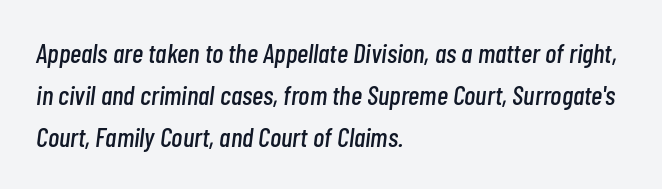
The image shows 27 px text type, italic (leaning right); set left-aligned, normal line spacing (1.55x), normal letter spacing, not underlined.
